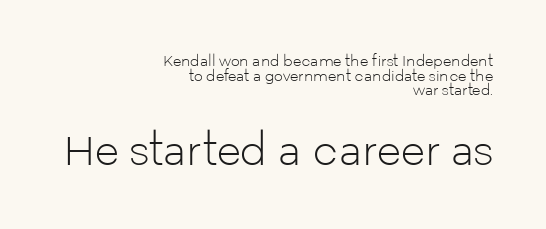
The image shows 40 px light sans-serif type, upright; set right-aligned, tight line spacing (1.04x), normal letter spacing, not underlined; the second (bottom) block is 2.86x larger; low stroke contrast and a medium x-height.
